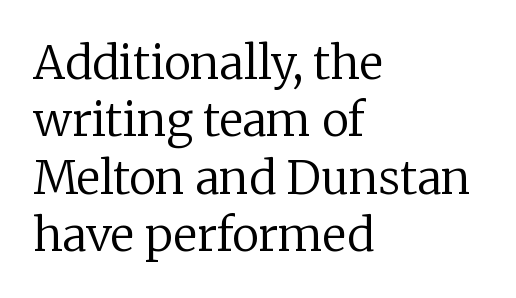
Q: Is the text bold? A: No.
Q: Is the text italic (slanted)? A: No, it is upright.
Q: Is the typeface a serif or a sans-serif typeface? A: Serif.
Q: Is the text underlined? A: No.
Q: How is the paragraph aligned? A: Left-aligned.
Q: Is the spacing between letters normal or unusually wide? A: Normal.
Q: Is the spacing between lines tight, normal or loose? A: Normal.
Q: Width (condensed, normal, or wide)? A: Normal.
Q: Stroke contrast? A: Low.
Q: x-height? A: Medium.
Q: Monospaced? A: No.
